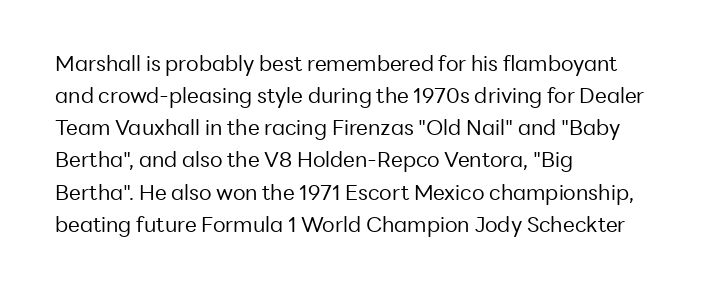
Q: Is the text bold? A: No.
Q: Is the text italic (slanted)? A: No, it is upright.
Q: Is the text underlined? A: No.
Q: How is the paragraph aligned? A: Left-aligned.
Q: Is the spacing between letters normal or unusually wide? A: Normal.
Q: Is the spacing between lines tight, normal or loose? A: Normal.
